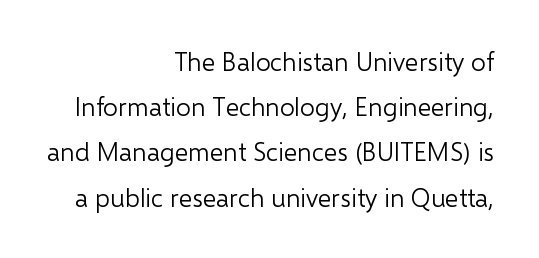
How are the letters spaced? Ordinarily, with no added tracking. A roman cut, with each character standing at attention. The face looks like a standard text weight, possibly lighter. The lines are quadded right. The words here are not underlined.
